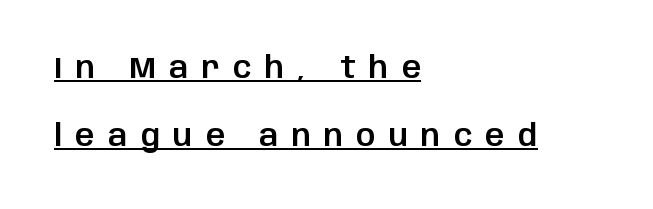
{"serif": "no", "italic": "no", "width": "normal", "stroke_contrast": "low", "x_height": "large", "monospaced": "no", "underline": "yes", "align": "left", "line_spacing": "loose", "line_spacing_ratio": 2.27, "letter_spacing": "wide", "letter_spacing_em": 0.45, "glyph_px": 30}
